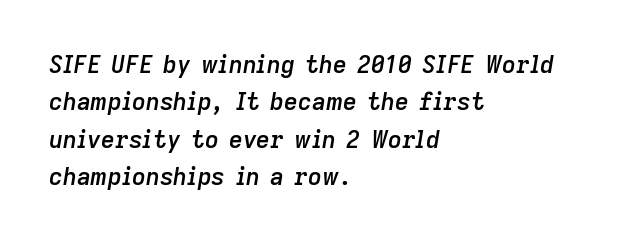
The image shows 24 px text type, italic (leaning right); set left-aligned, normal line spacing (1.56x), normal letter spacing, not underlined.
